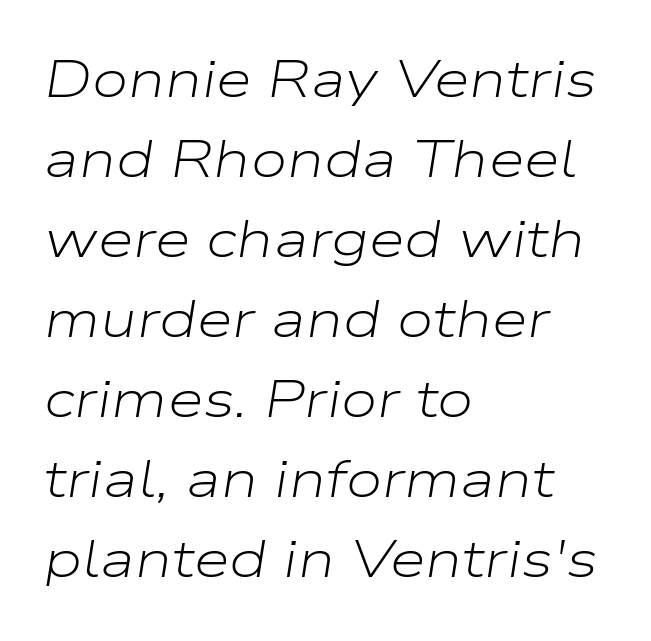
{"italic": "yes", "lean": "right", "slant_degrees": 9, "bold": "no", "weight": "light", "width": "wide", "stroke_contrast": "low", "x_height": "medium", "monospaced": "no", "underline": "no", "align": "left", "line_spacing": "normal", "line_spacing_ratio": 1.54, "letter_spacing": "normal", "letter_spacing_em": 0.0, "glyph_px": 52}
